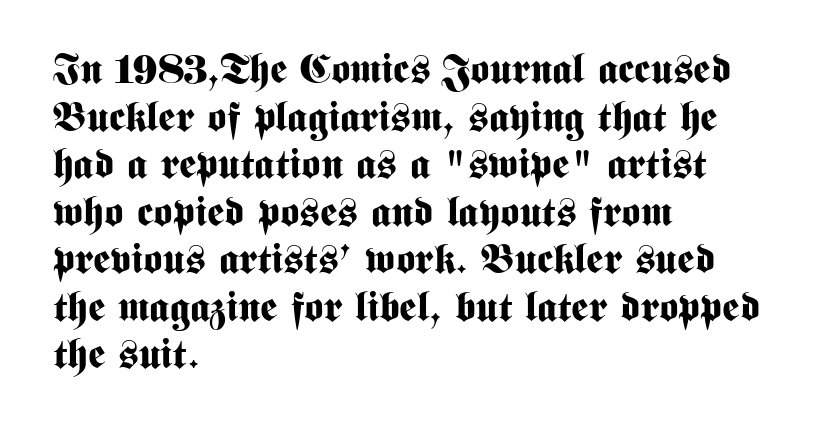
Q: Is the text bold? A: Yes.
Q: Is the text italic (slanted)? A: No, it is upright.
Q: Is the typeface a serif or a sans-serif typeface? A: Sans-serif.
Q: Is the text underlined? A: No.
Q: How is the paragraph aligned? A: Left-aligned.
Q: Is the spacing between letters normal or unusually wide? A: Normal.
Q: Width (condensed, normal, or wide)? A: Condensed.
Q: Stroke contrast? A: Medium.
Q: x-height? A: Medium.
Q: Monospaced? A: No.
